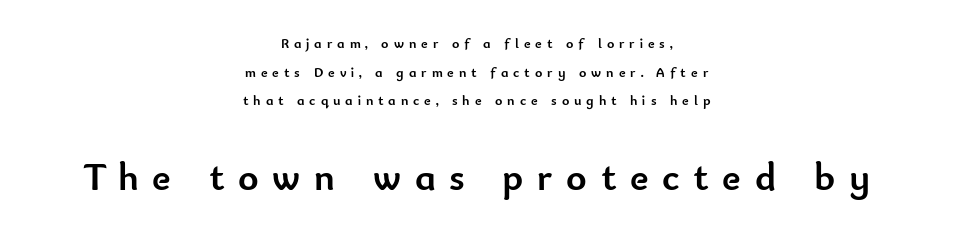
{"serif": "no", "italic": "no", "bold": "yes", "weight": "semibold", "width": "normal", "stroke_contrast": "low", "x_height": "small", "monospaced": "no", "underline": "no", "align": "center", "line_spacing": "loose", "line_spacing_ratio": 2.04, "letter_spacing": "wide", "letter_spacing_em": 0.35, "larger_block": "second", "size_ratio": 2.79, "glyph_px": 39}
